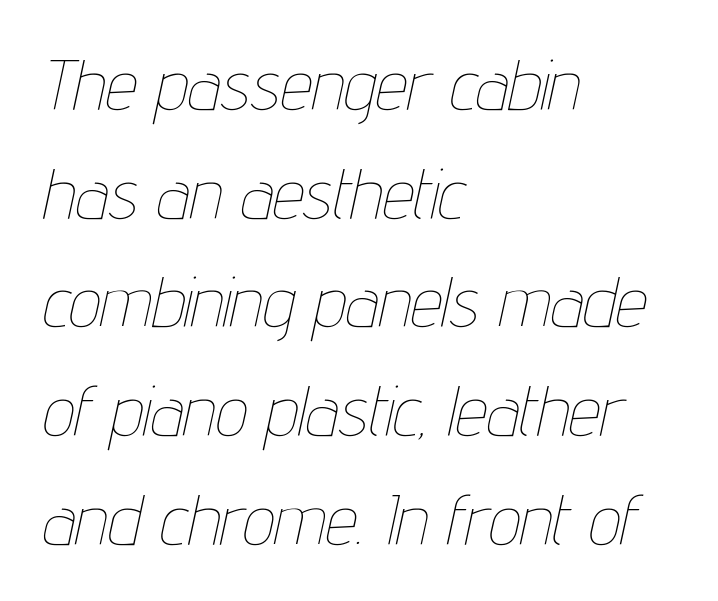
Q: Is the text bold? A: No.
Q: Is the text italic (slanted)? A: Yes, it leans right by about 12 degrees.
Q: Is the text underlined? A: No.
Q: How is the paragraph aligned? A: Left-aligned.
Q: Is the spacing between letters normal or unusually wide? A: Normal.
Q: Is the spacing between lines tight, normal or loose? A: Normal.
Q: Width (condensed, normal, or wide)? A: Condensed.
Q: Stroke contrast? A: Low.
Q: x-height? A: Medium.
Q: Monospaced? A: No.
